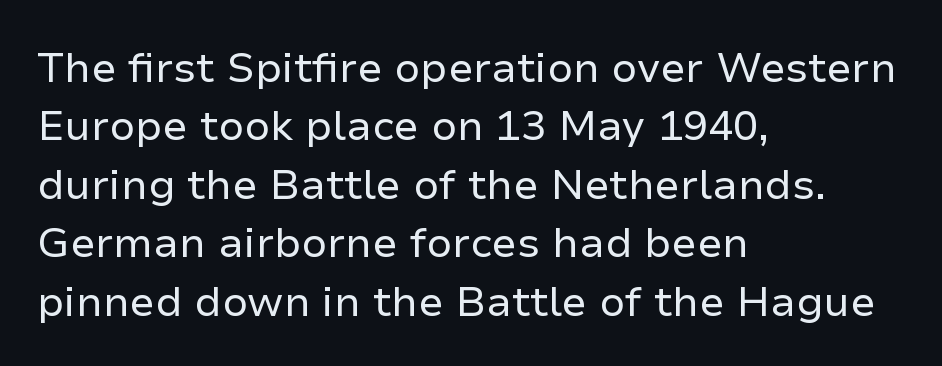
The image shows 42 px regular-weight sans-serif type, upright; set left-aligned, normal line spacing (1.39x), normal letter spacing, not underlined; low stroke contrast and a medium x-height.
